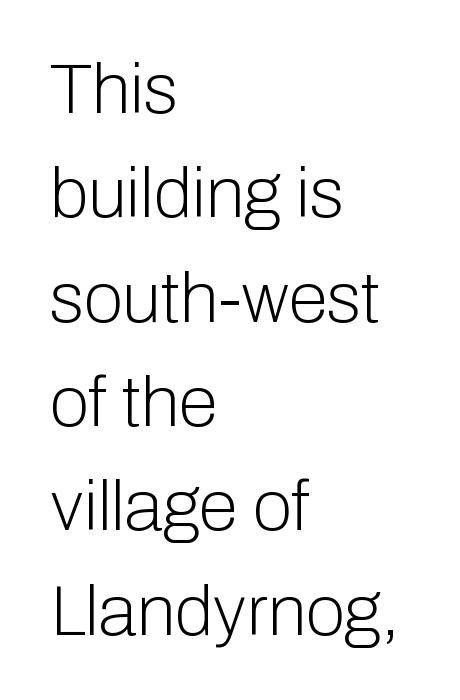
The image shows 71 px light sans-serif type, upright; set left-aligned, normal line spacing (1.47x), normal letter spacing, not underlined; low stroke contrast and a medium x-height.
